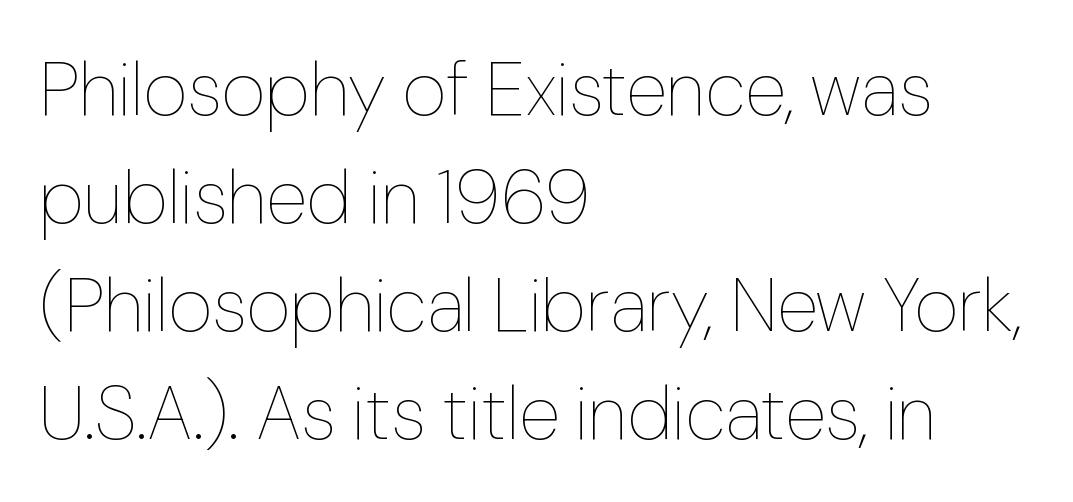
{"italic": "no", "bold": "no", "weight": "thin", "width": "normal", "stroke_contrast": "low", "x_height": "medium", "monospaced": "no", "underline": "no", "align": "left", "line_spacing": "normal", "line_spacing_ratio": 1.42, "letter_spacing": "normal", "letter_spacing_em": 0.0, "glyph_px": 76}
